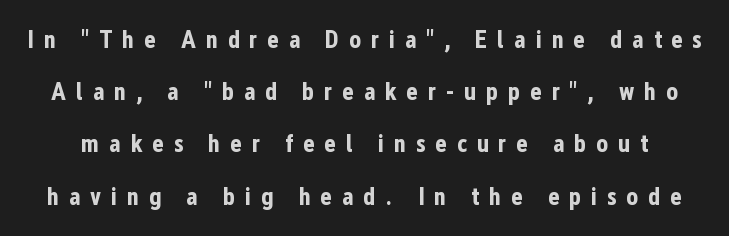
The image shows 25 px bold type, upright; set loose line spacing (2.09x), unusually wide letter spacing (+0.39 em), not underlined.
